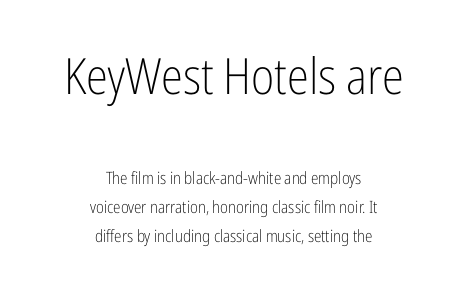
{"serif": "no", "italic": "no", "bold": "no", "weight": "light", "width": "condensed", "stroke_contrast": "low", "x_height": "medium", "monospaced": "no", "underline": "no", "align": "center", "line_spacing": "normal", "line_spacing_ratio": 1.7, "letter_spacing": "normal", "letter_spacing_em": 0.0, "larger_block": "first", "size_ratio": 2.94, "glyph_px": 50}
